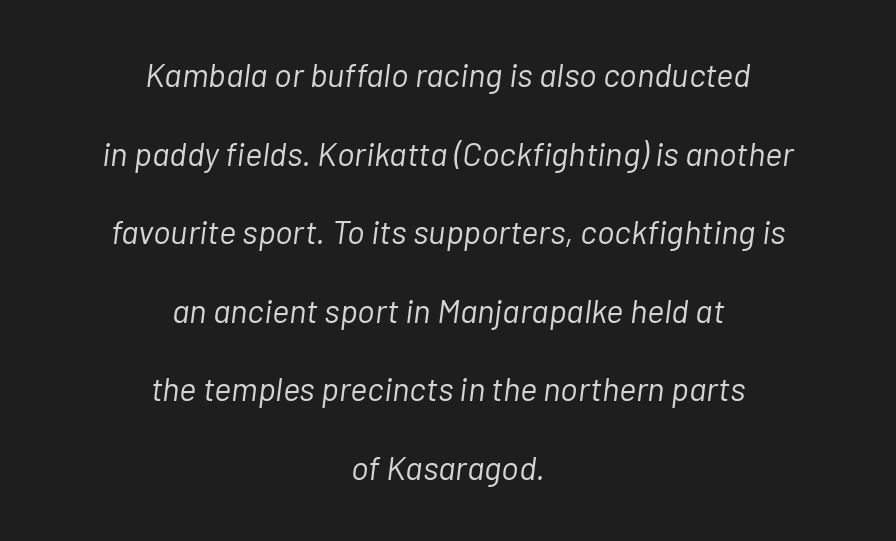
Heft: none added — not bold. Does the copy run flush right? No — it is centered line by line. Default kerning and tracking; the words read as compact shapes. Varying glyph widths throughout — classic text-font behaviour. In terms of leading, this rendering errs on the spacious side.
